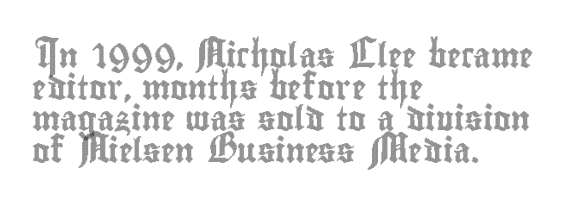
{"italic": "no", "underline": "no", "align": "left", "line_spacing": "normal", "line_spacing_ratio": 1.32, "letter_spacing": "normal", "letter_spacing_em": 0.0, "glyph_px": 24}
